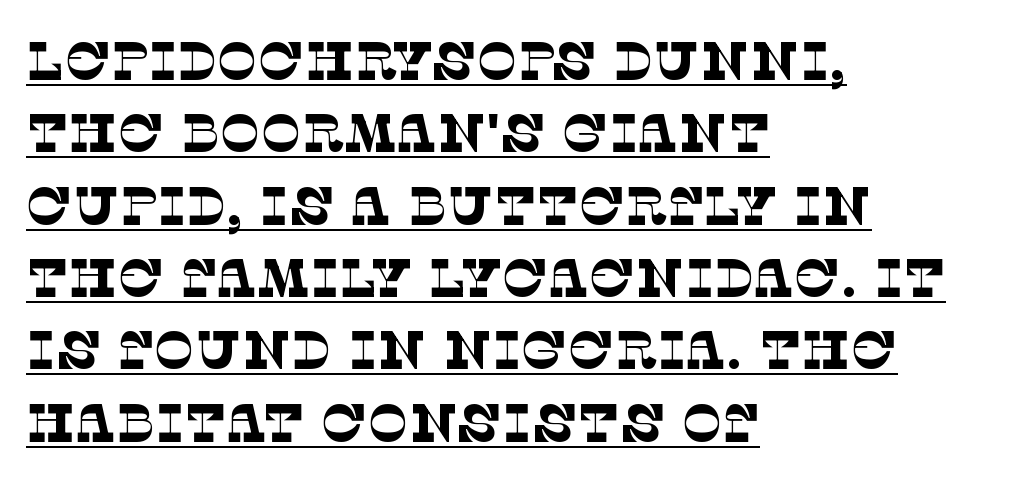
{"serif": "yes", "bold": "no", "weight": "thin", "width": "normal", "stroke_contrast": "low", "x_height": "large", "monospaced": "no", "underline": "yes", "align": "left", "line_spacing": "normal", "line_spacing_ratio": 1.34, "letter_spacing": "normal", "letter_spacing_em": 0.0, "glyph_px": 54}
